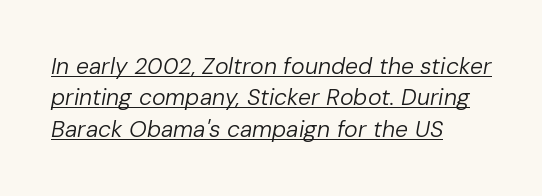
Q: Is the text bold? A: No.
Q: Is the text italic (slanted)? A: Yes, it leans right by about 10 degrees.
Q: Is the text underlined? A: Yes.
Q: How is the paragraph aligned? A: Left-aligned.
Q: Is the spacing between letters normal or unusually wide? A: Normal.
Q: Is the spacing between lines tight, normal or loose? A: Normal.
